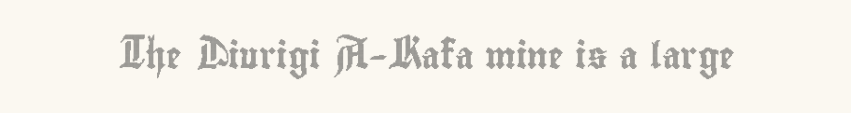
The image shows 26 px text type, upright; set normal letter spacing, not underlined.
